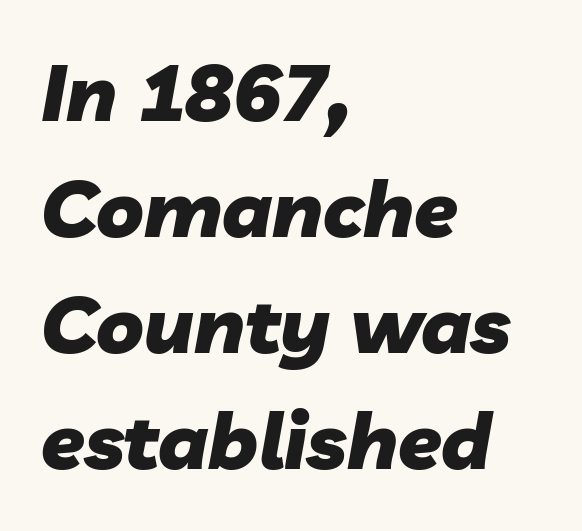
The image shows 79 px heavy type, italic (leaning right); set left-aligned, normal line spacing (1.47x), normal letter spacing, not underlined; low stroke contrast and a medium x-height.
